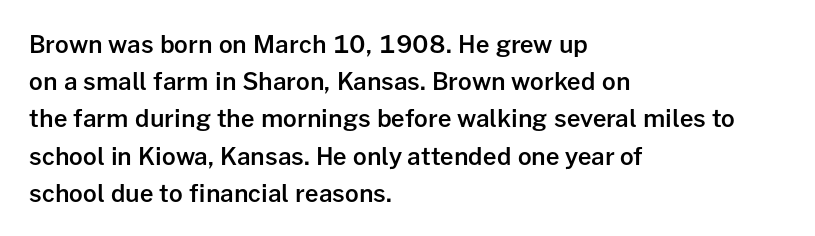
If you measured baseline to baseline, you'd find a middling distance. Summary of weight: moderately heavy, a semibold. Horizontal alignment here is leftward, the default for most running prose. Beneath every word, the page is bare.
